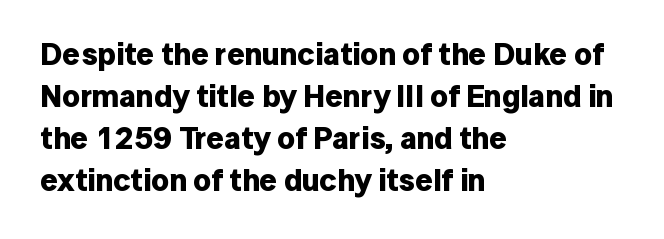
The image shows 31 px bold sans-serif type, upright; set left-aligned, normal line spacing (1.36x), normal letter spacing, not underlined; low stroke contrast and a medium x-height.
